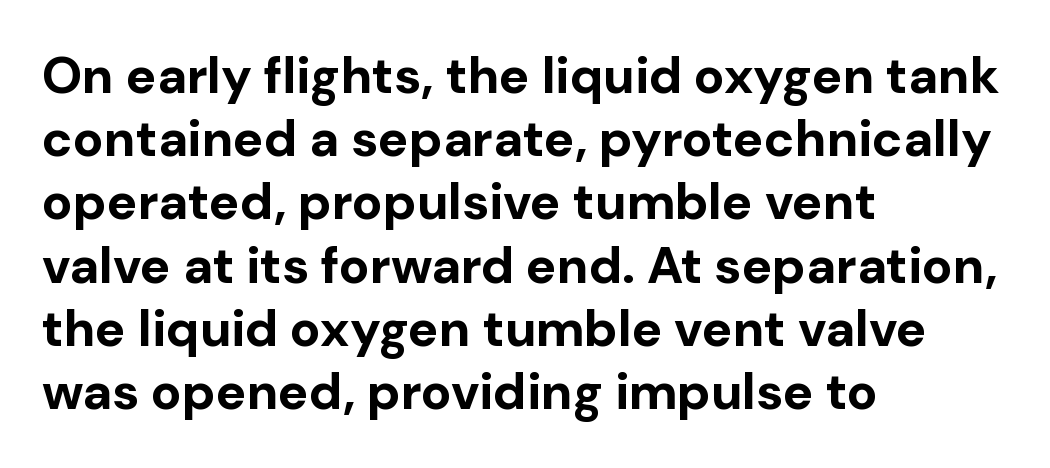
These lines stack with their left ends in a neat column. A typesetter would mark this as roman, not italic. I'd call this a sans setting — the letters go barefoot. Pretty heavy lettering here — definitely bold.
